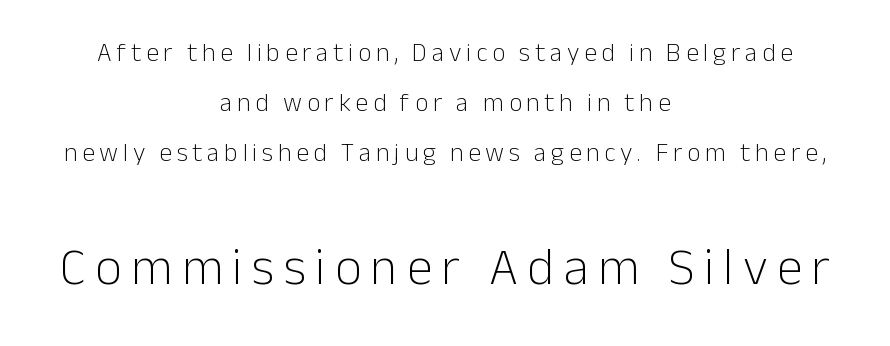
Typesetter's note — lower block bumped up in size, upper block left smaller. Typographically, this falls in the sans-serif category. Posture: straight, roman, zero tilt. The face looks like a standard text weight, possibly lighter. Only glyphs here, with clear space below each row. Horizontal alignment here is central, giving a formal, balanced look.
